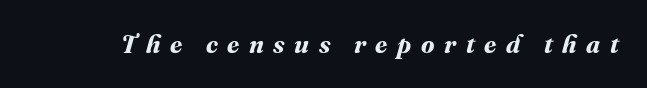
Its strokes are broad and dark, the hallmark of bold type. Underlining? Definitely not there. Someone cranked the tracking dial way up on this one.
